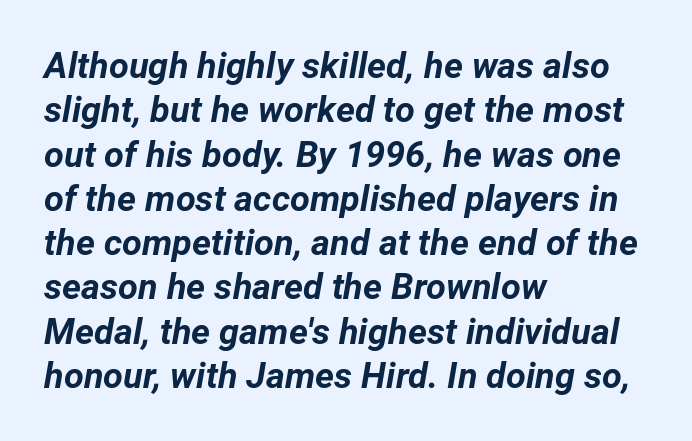
{"italic": "yes", "lean": "right", "slant_degrees": 12, "bold": "yes", "weight": "bold", "width": "normal", "stroke_contrast": "low", "x_height": "medium", "monospaced": "no", "underline": "no", "align": "left", "line_spacing_ratio": 1.23, "letter_spacing": "normal", "letter_spacing_em": 0.0, "glyph_px": 36}
